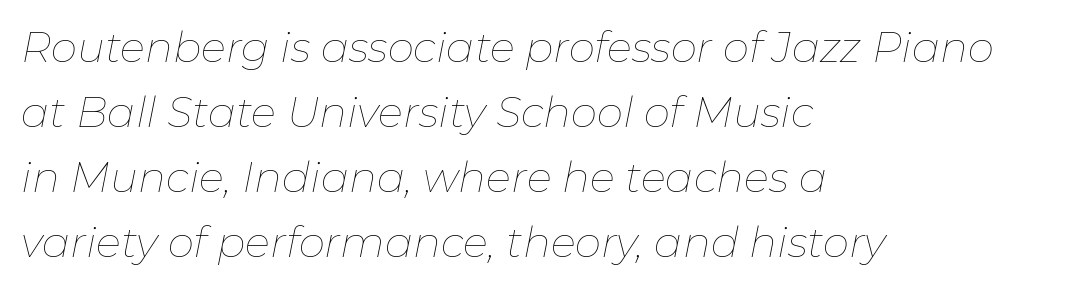
Here the designer chose a conventional face with non-uniform glyph widths. Line spacing here is normal. Observe the lean: these are italic letterforms. Vertical stems look standard width or narrower in stroke. The rendering keeps characters at their native spacing. The compositor pushed each line to the left boundary.
